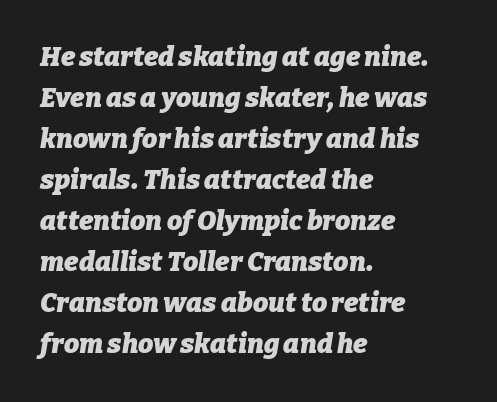
Regarding leading, the lines here are spaced in the standard way. How heavy is the stroke? Heavy — this is a bold. Notice how the passage keeps a crisp vertical edge on the left only. There's an unmistakable incline to the writing here.
